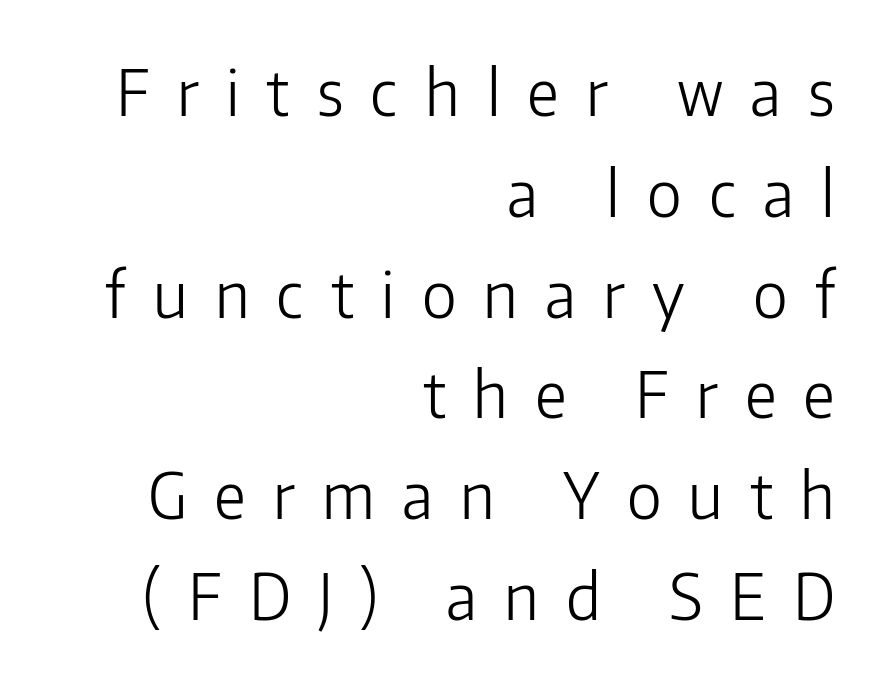
{"serif": "no", "italic": "no", "bold": "no", "weight": "light", "width": "normal", "stroke_contrast": "low", "x_height": "medium", "monospaced": "no", "underline": "no", "align": "right", "line_spacing": "normal", "line_spacing_ratio": 1.6, "letter_spacing": "wide", "letter_spacing_em": 0.43, "glyph_px": 63}
